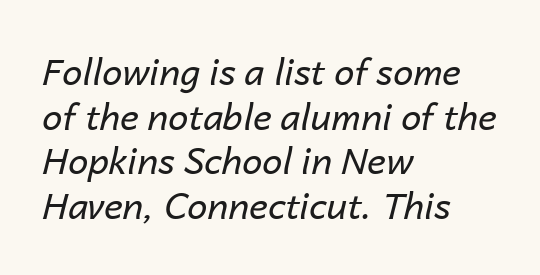
{"italic": "yes", "lean": "right", "slant_degrees": 14, "bold": "no", "weight": "regular", "width": "normal", "stroke_contrast": "low", "x_height": "medium", "monospaced": "no", "underline": "no", "align": "left", "line_spacing_ratio": 1.24, "letter_spacing": "normal", "letter_spacing_em": 0.0, "glyph_px": 36}
